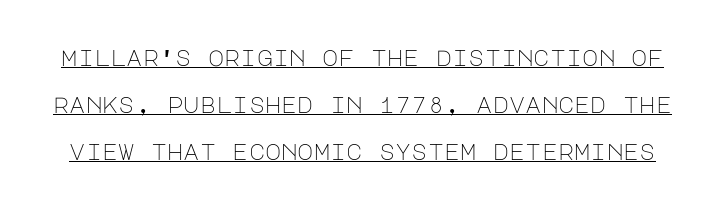
Q: Is the text bold? A: No.
Q: Is the text italic (slanted)? A: No, it is upright.
Q: Is the text underlined? A: Yes.
Q: Is the spacing between letters normal or unusually wide? A: Normal.
Q: Is the spacing between lines tight, normal or loose? A: Loose.
